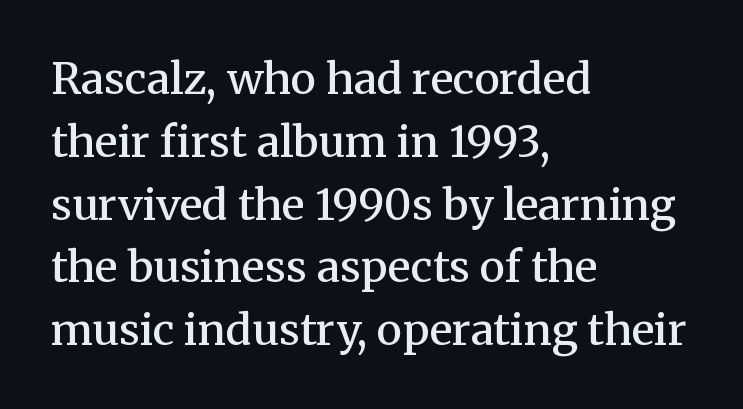
The image shows 43 px semibold serif type, upright; set left-aligned, normal line spacing (1.46x), normal letter spacing, not underlined; medium stroke contrast and a medium x-height.
